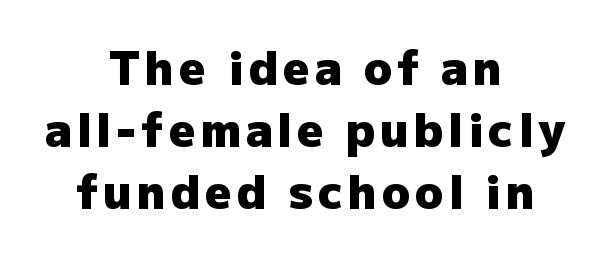
The typeface chosen for these lines omits serifs. Anything drawn beneath the words? Only blank space. Note the varied advance widths — an 'i' is clearly narrower than an 'm'. The vertical gap from one line to the next is medium.
